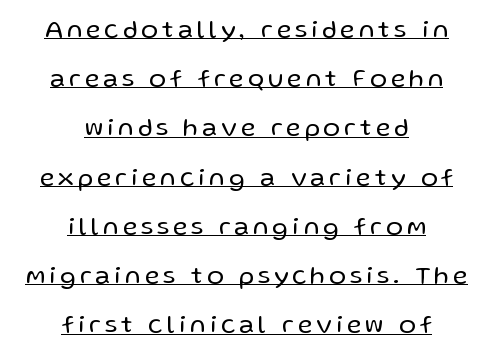
These lines stand farther apart than default settings would place them. On a weight scale, this lands at 450 or below. The lettering holds an erect, upright posture throughout. Like a heading marked for emphasis, these lines bear an underscore. A student would call this center alignment; a typographer would say set centered.
